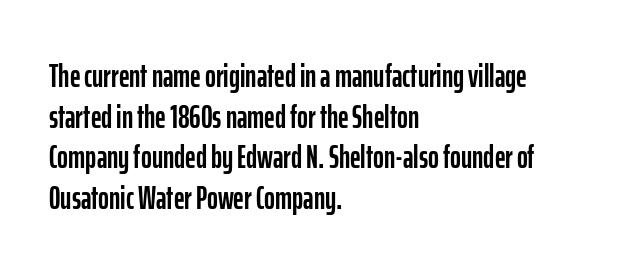
The image shows 33 px condensed sans-serif type, upright; set left-aligned, line spacing 1.23x, normal letter spacing, not underlined; low stroke contrast and a medium x-height.
